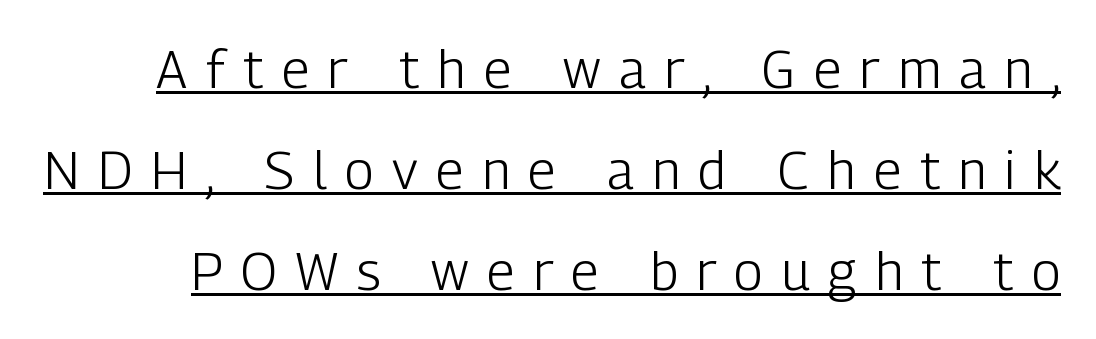
Display-style spreading of the glyphs; the letterfit is very open. Stroke terminals: plain, sans-serif. Underline: present. Here the designer chose a conventional face with non-uniform glyph widths. Unlike italic type, these characters show no tilt at all. The line-height multiplier appears high, well above default.
